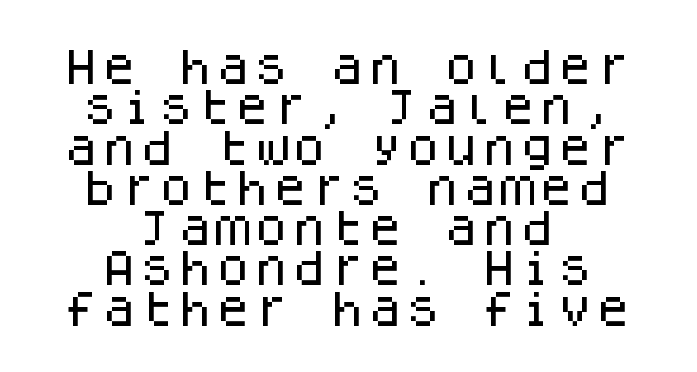
Regarding leading, the lines here are crowded together. Fixed-width glyphs throughout — classic coding-font behaviour. Centered paragraph, ragged on both sides. The type family on display is of the sans-serif kind. Letter spacing: default.
